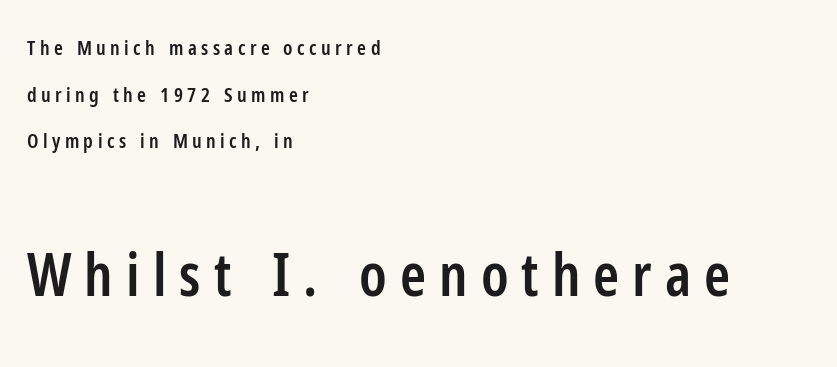
A bare baseline throughout the passage. The setting favours the left margin, as ordinary paragraphs usually do. Rows of type keep a wide berth in the vertical direction. Is there any slant? The stems are plumb. Are there feet on the stems? There aren't — it's a sans. In terms of weight, the rendering is demibold, just under bold.
